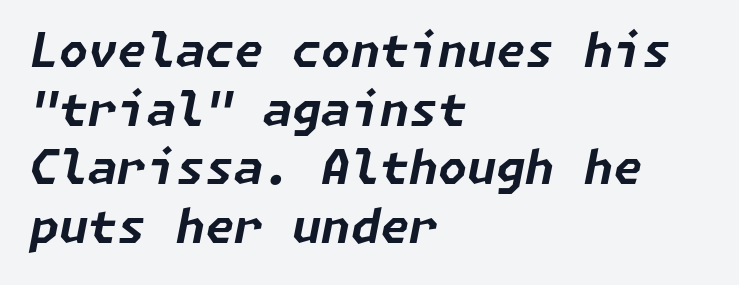
Does the copy run flush right? No — it runs flush left. The baseline area is clear. In terms of letterspacing, this is plain default setting. Each new line begins a customary step beneath the previous one. An italicized treatment has been applied to the whole sample.
